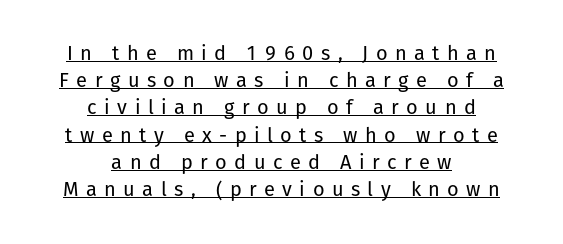
Between one letter and the next there's a generous, obvious gap. Line spacing here is normal. This is roman type, the default non-slanted kind. In CSS terms this would be text-align: center. The letters look calm and open, with moderate or lighter stems. Honestly, the underline is the first thing you notice here.
